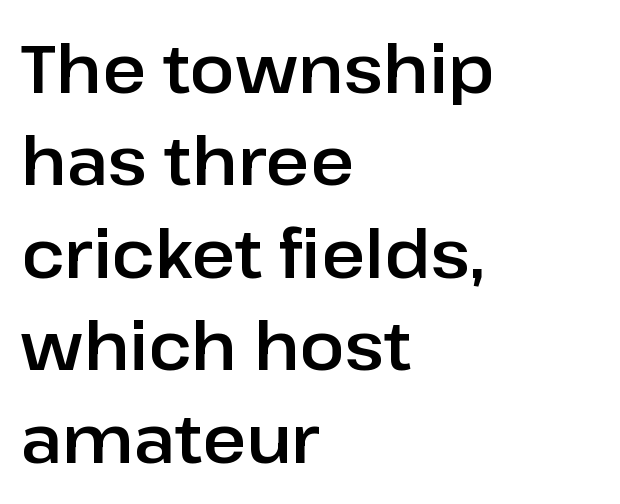
{"serif": "no", "italic": "no", "width": "normal", "stroke_contrast": "low", "x_height": "medium", "monospaced": "no", "underline": "no", "align": "left", "line_spacing": "normal", "line_spacing_ratio": 1.38, "letter_spacing": "normal", "letter_spacing_em": 0.0, "glyph_px": 67}
